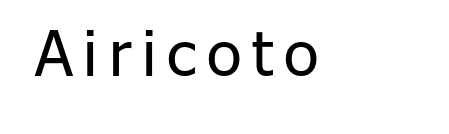
The image shows 63 px regular-weight sans-serif type, upright; set left-aligned, not underlined; low stroke contrast and a medium x-height.
